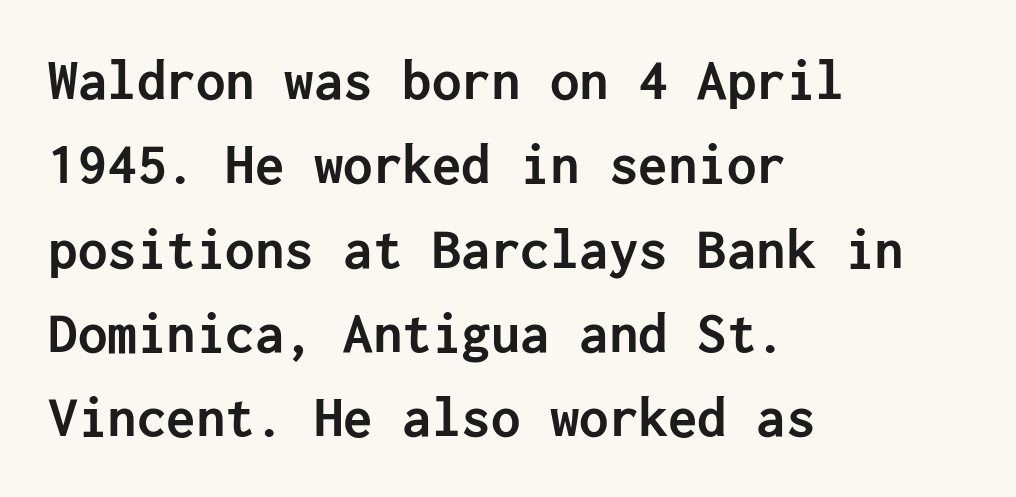
Q: Is the text bold? A: Yes.
Q: Is the text italic (slanted)? A: No, it is upright.
Q: Is the typeface a serif or a sans-serif typeface? A: Sans-serif.
Q: Is the text underlined? A: No.
Q: How is the paragraph aligned? A: Left-aligned.
Q: Is the spacing between letters normal or unusually wide? A: Normal.
Q: Is the spacing between lines tight, normal or loose? A: Normal.
Q: Width (condensed, normal, or wide)? A: Normal.
Q: Stroke contrast? A: Low.
Q: x-height? A: Medium.
